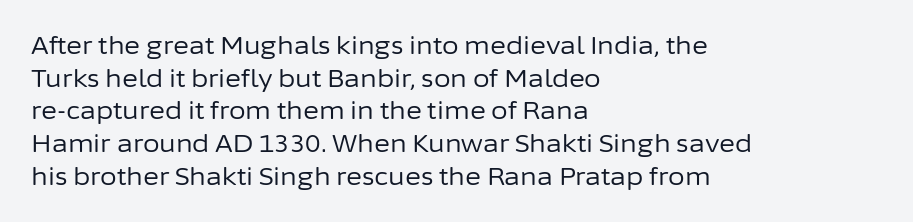
Q: Is the text bold? A: No.
Q: Is the text italic (slanted)? A: No, it is upright.
Q: Is the text underlined? A: No.
Q: How is the paragraph aligned? A: Left-aligned.
Q: Is the spacing between letters normal or unusually wide? A: Normal.
Q: Is the spacing between lines tight, normal or loose? A: Normal.
